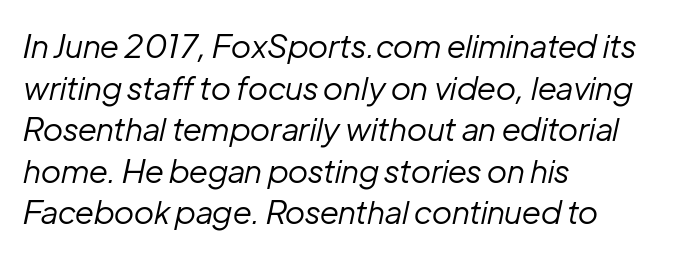
The image shows 32 px regular-weight type, italic (leaning right); set left-aligned, normal line spacing (1.3x), normal letter spacing, not underlined; low stroke contrast and a medium x-height.
